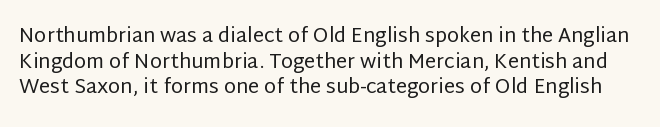
{"italic": "no", "bold": "no", "underline": "no", "line_spacing": "normal", "line_spacing_ratio": 1.28, "letter_spacing": "normal", "letter_spacing_em": 0.0, "glyph_px": 20}
